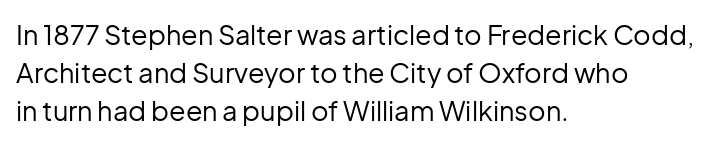
The image shows 27 px text type, upright; set left-aligned, normal line spacing (1.41x), normal letter spacing, not underlined.
